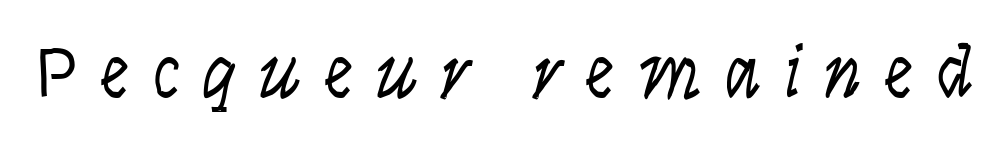
In terms of posture, this sample is oblique. Nothing heavy about these letters — not bold at all. Here the designer chose a conventional face with non-uniform glyph widths. Honestly, there is no underline to notice here at all. You could only call the tracking loose — the letters float apart.
